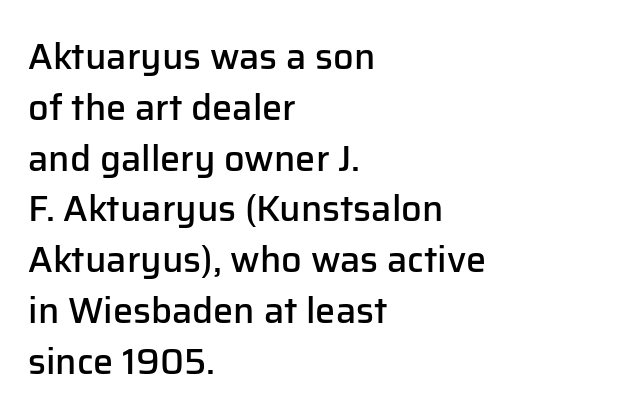
The image shows 36 px semibold sans-serif type, upright; set left-aligned, normal line spacing (1.41x), normal letter spacing, not underlined; low stroke contrast and a medium x-height.
